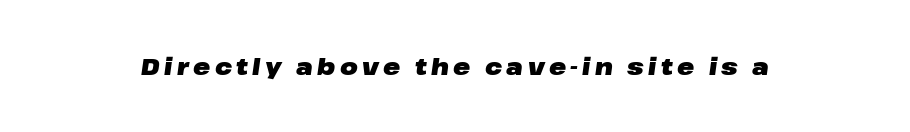
The image shows 23 px bold type, italic (leaning right); set not underlined.
